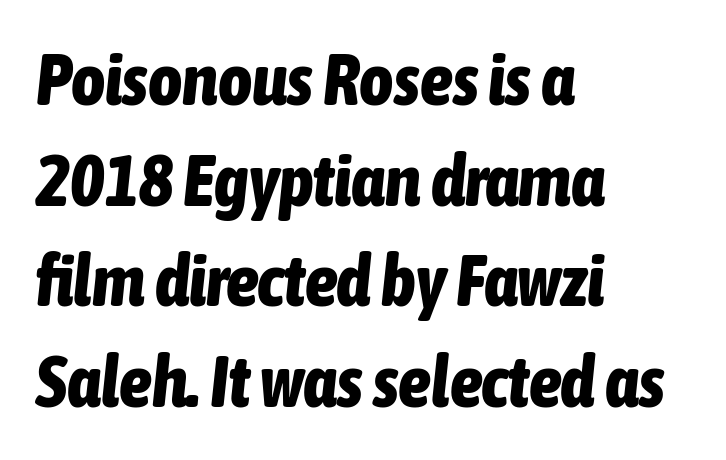
Tall strokes in this sample are angled rather than plumb. Underline: absent. Horizontally, the lines are justified to the leading edge only. Proportional: the letters do not fall into vertical columns. How heavy is the stroke? Heavy — this is a bold. Between one letter and the next there's only the usual sliver of space.
